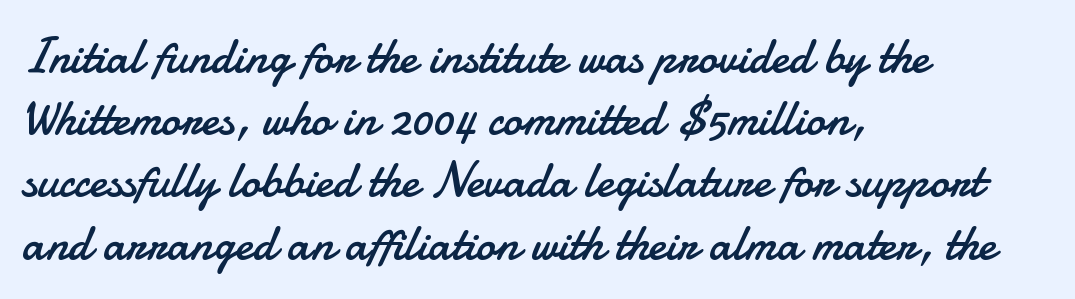
{"serif": "no", "bold": "no", "weight": "regular", "width": "normal", "stroke_contrast": "low", "x_height": "small", "monospaced": "no", "underline": "no", "align": "left", "line_spacing": "normal", "line_spacing_ratio": 1.27, "letter_spacing": "normal", "letter_spacing_em": 0.0, "glyph_px": 49}
